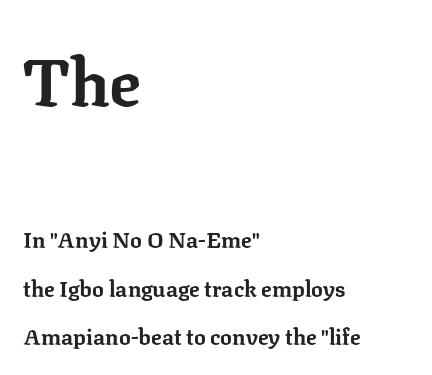
The image shows 66 px bold serif type, upright; set left-aligned, loose line spacing (2.19x), normal letter spacing, not underlined; the first (top) block is 3.0x larger; low stroke contrast and a medium x-height.
